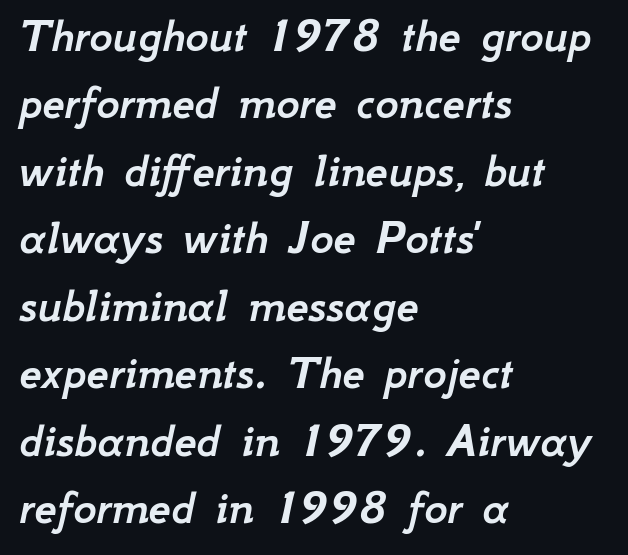
{"italic": "yes", "lean": "right", "slant_degrees": 12, "width": "normal", "stroke_contrast": "low", "x_height": "small", "monospaced": "no", "underline": "no", "align": "left", "line_spacing": "normal", "line_spacing_ratio": 1.35, "letter_spacing": "normal", "letter_spacing_em": 0.0, "glyph_px": 50}
